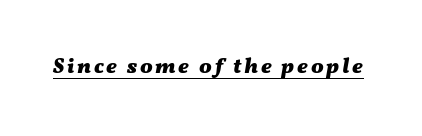
Q: Is the text bold? A: Yes.
Q: Is the text italic (slanted)? A: Yes, it leans right by about 11 degrees.
Q: Is the text underlined? A: Yes.
